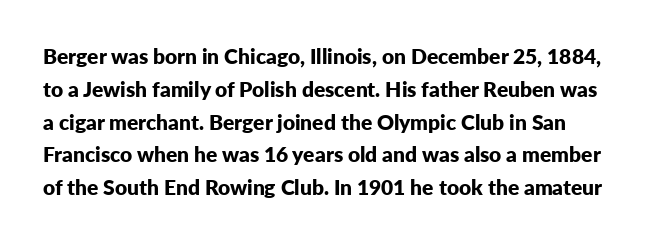
The image shows 21 px bold type, upright; set normal line spacing (1.56x), normal letter spacing, not underlined.
